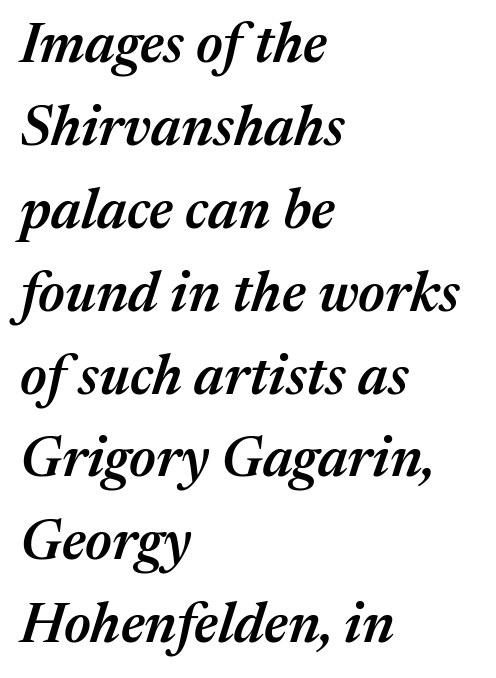
{"italic": "yes", "lean": "right", "slant_degrees": 17, "bold": "semi", "weight": "semibold", "width": "normal", "stroke_contrast": "medium", "x_height": "medium", "monospaced": "no", "underline": "no", "align": "left", "line_spacing": "normal", "line_spacing_ratio": 1.48, "letter_spacing": "normal", "letter_spacing_em": 0.0, "glyph_px": 56}
